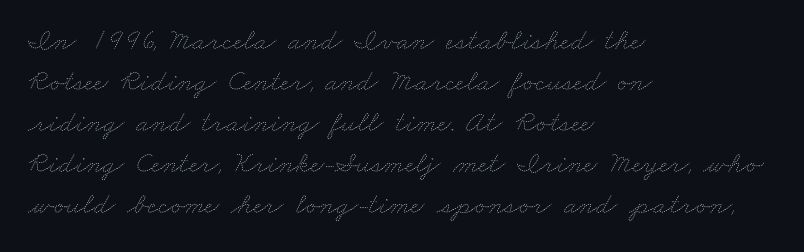
The image shows 30 px thin, wide type; set left-aligned, normal line spacing (1.37x), normal letter spacing, not underlined; low stroke contrast and a small x-height.
